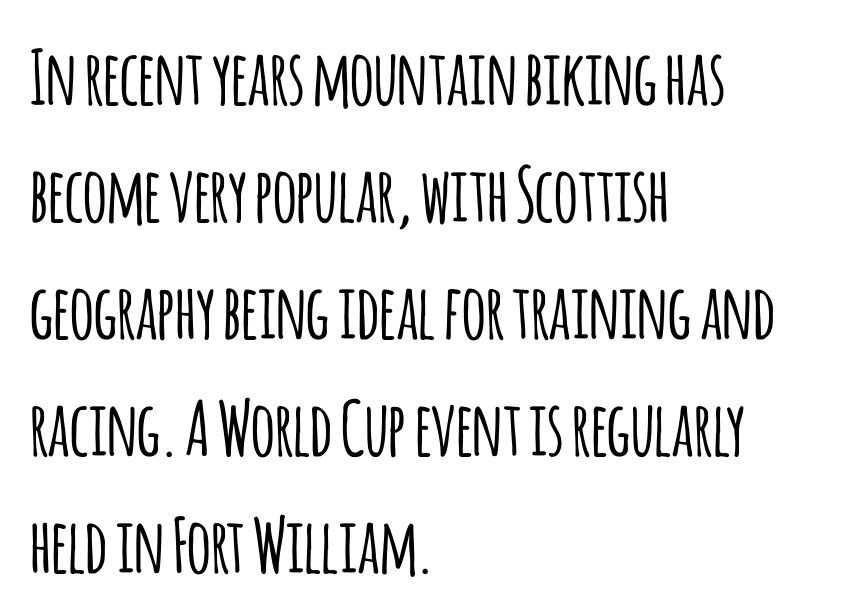
The text was rendered using a sans face with plain stroke endings. Whoever set this chose a conventional vertical rhythm. Every row of glyphs begins at an identical x-position on the left. Is there any slant? The stems are plumb. Plain, unruled lines of type.
